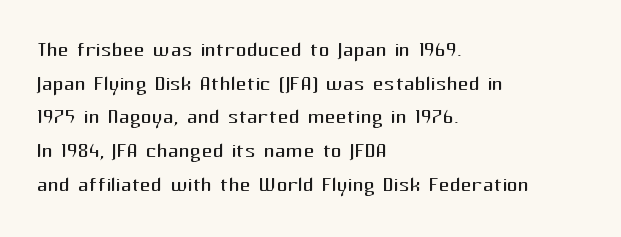
Whoever set this chose a conventional vertical rhythm. Each stroke keeps to a modest, everyday thickness or less. Is there any slant? The stems are plumb. Any mark beneath the type? The region is blank. Horizontal alignment here is leftward, the default for most running prose.
